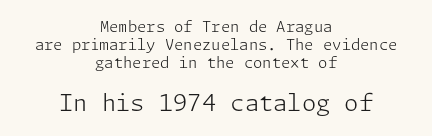
Where is the straight margin? There isn't one; the lines are centered. Look at the glyph heights: the lower group is clearly the bigger setting. Any mark beneath the type? The region is blank. Caption: standard tracking, unaltered.
